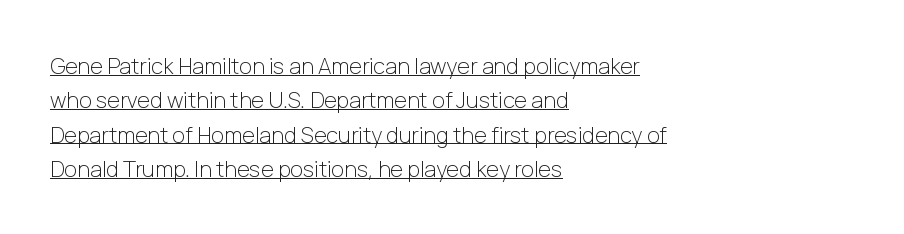
The image shows 22 px text type, upright; set left-aligned, normal line spacing (1.56x), normal letter spacing, underlined.
